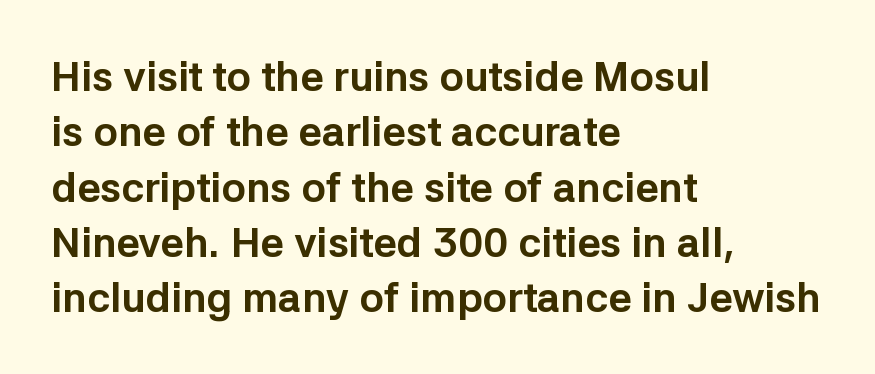
The image shows 41 px bold sans-serif type, upright; set left-aligned, normal line spacing (1.35x), normal letter spacing, not underlined; low stroke contrast and a medium x-height.
